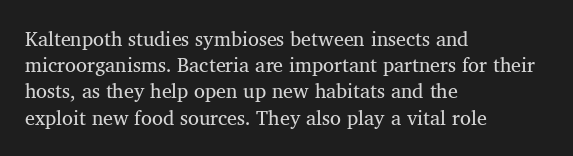
The image shows 20 px text type, upright; set left-aligned, normal line spacing (1.31x), normal letter spacing, not underlined.
